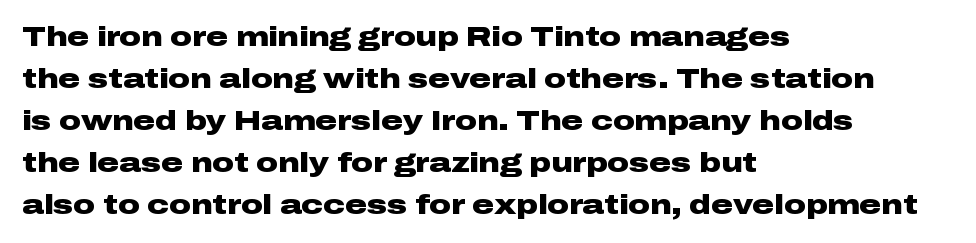
Q: Is the text bold? A: Yes.
Q: Is the text italic (slanted)? A: No, it is upright.
Q: Is the text underlined? A: No.
Q: How is the paragraph aligned? A: Left-aligned.
Q: Is the spacing between letters normal or unusually wide? A: Normal.
Q: Is the spacing between lines tight, normal or loose? A: Normal.
